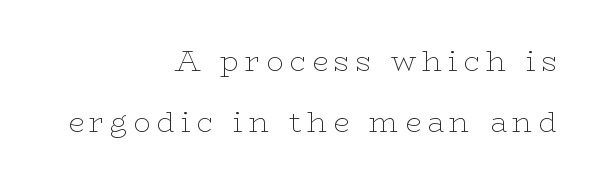
Q: Is the text bold? A: No.
Q: Is the text italic (slanted)? A: No, it is upright.
Q: Is the typeface a serif or a sans-serif typeface? A: Serif.
Q: Is the text underlined? A: No.
Q: How is the paragraph aligned? A: Right-aligned.
Q: Is the spacing between letters normal or unusually wide? A: Unusually wide.
Q: Is the spacing between lines tight, normal or loose? A: Loose.
Q: Width (condensed, normal, or wide)? A: Wide.
Q: Stroke contrast? A: Low.
Q: x-height? A: Medium.
Q: Monospaced? A: No.
